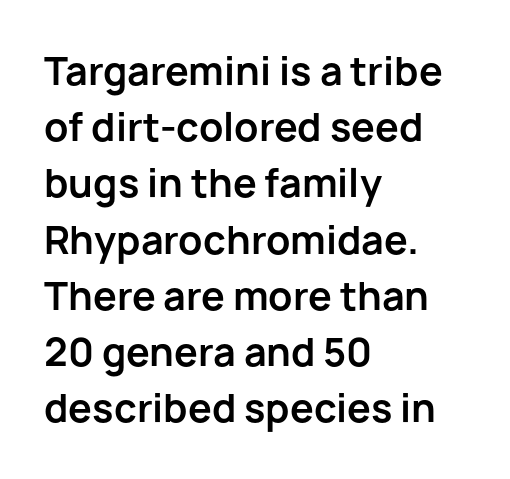
The image shows 38 px bold sans-serif type, upright; set left-aligned, normal line spacing (1.48x), normal letter spacing, not underlined; low stroke contrast and a medium x-height.
